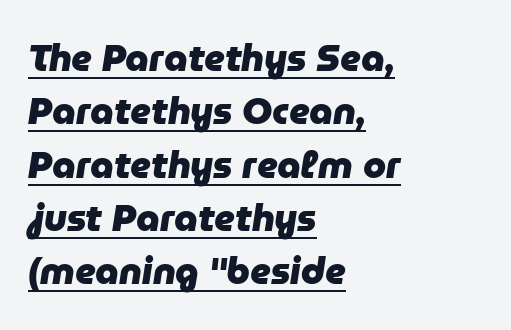
{"italic": "yes", "lean": "right", "slant_degrees": 9, "bold": "yes", "weight": "heavy", "width": "normal", "stroke_contrast": "low", "x_height": "medium", "monospaced": "no", "underline": "yes", "align": "left", "line_spacing": "normal", "line_spacing_ratio": 1.44, "letter_spacing": "normal", "letter_spacing_em": 0.0, "glyph_px": 37}
